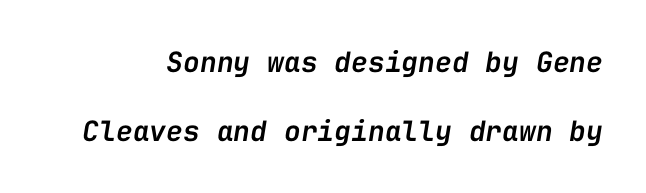
{"italic": "yes", "lean": "right", "slant_degrees": 9, "bold": "semi", "weight": "semibold", "width": "normal", "stroke_contrast": "low", "x_height": "medium", "monospaced": "yes", "underline": "no", "line_spacing": "loose", "line_spacing_ratio": 2.45, "letter_spacing": "normal", "letter_spacing_em": 0.0, "glyph_px": 28}
